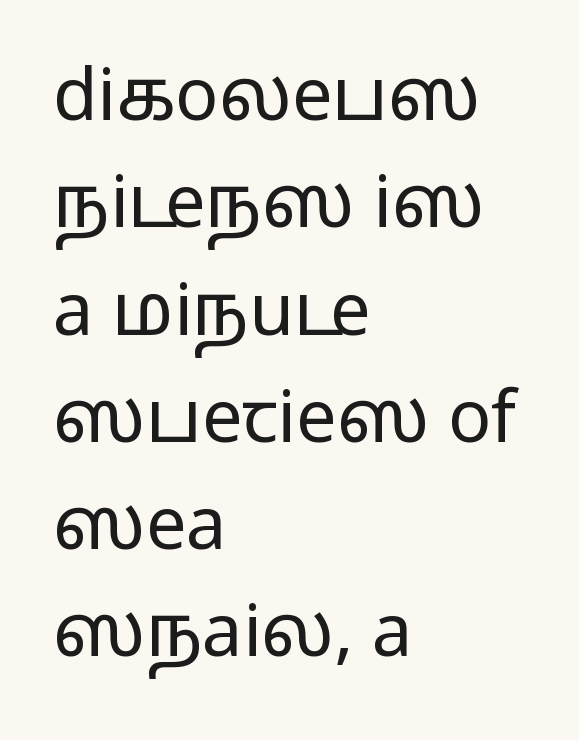
Q: Is the text bold? A: No.
Q: Is the text italic (slanted)? A: No, it is upright.
Q: Is the typeface a serif or a sans-serif typeface? A: Sans-serif.
Q: Is the text underlined? A: No.
Q: How is the paragraph aligned? A: Left-aligned.
Q: Is the spacing between letters normal or unusually wide? A: Normal.
Q: Is the spacing between lines tight, normal or loose? A: Normal.
Q: Width (condensed, normal, or wide)? A: Wide.
Q: Stroke contrast? A: Low.
Q: x-height? A: Medium.
Q: Monospaced? A: No.
